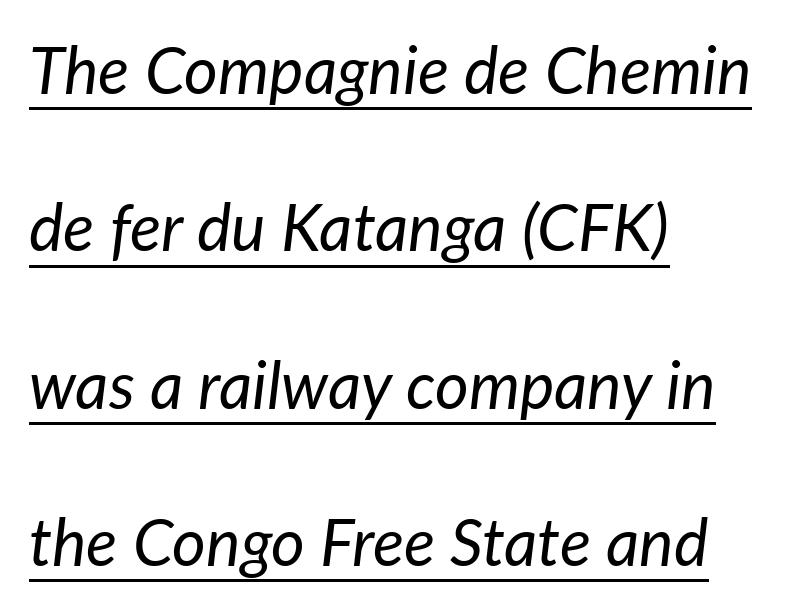
{"italic": "yes", "lean": "right", "slant_degrees": 7, "bold": "no", "weight": "regular", "width": "normal", "stroke_contrast": "low", "x_height": "medium", "monospaced": "no", "underline": "yes", "align": "left", "line_spacing": "loose", "line_spacing_ratio": 2.42, "letter_spacing": "normal", "letter_spacing_em": 0.0, "glyph_px": 65}
